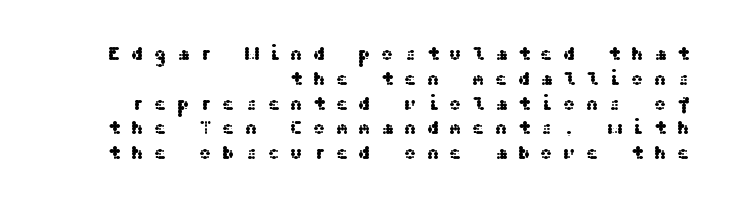
The image shows 20 px text type, upright; set right-aligned, line spacing 1.24x, unusually wide letter spacing (+0.47 em), not underlined.
